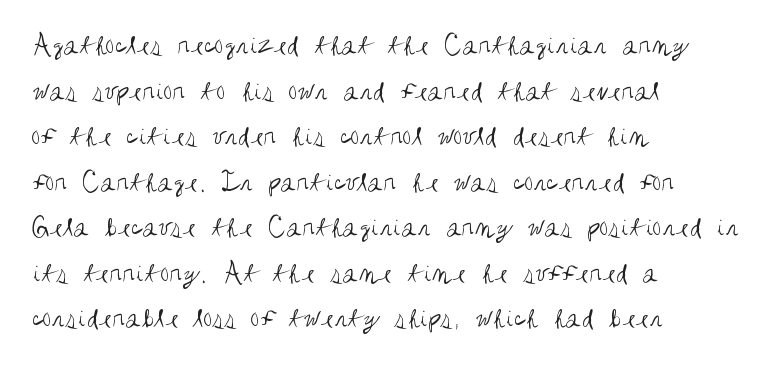
The image shows 29 px regular-weight, condensed sans-serif type; set left-aligned, normal line spacing (1.57x), normal letter spacing, not underlined; medium stroke contrast and a large x-height.
